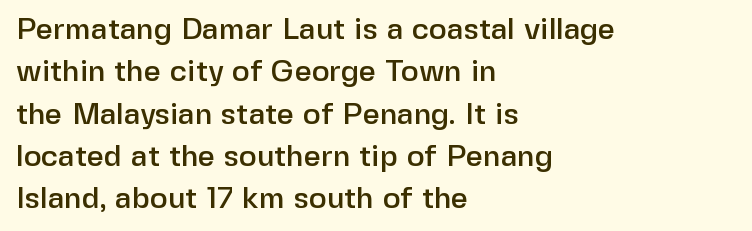
The image shows 30 px sans-serif type, upright; set left-aligned, normal line spacing (1.41x), normal letter spacing, not underlined; low stroke contrast and a medium x-height.
